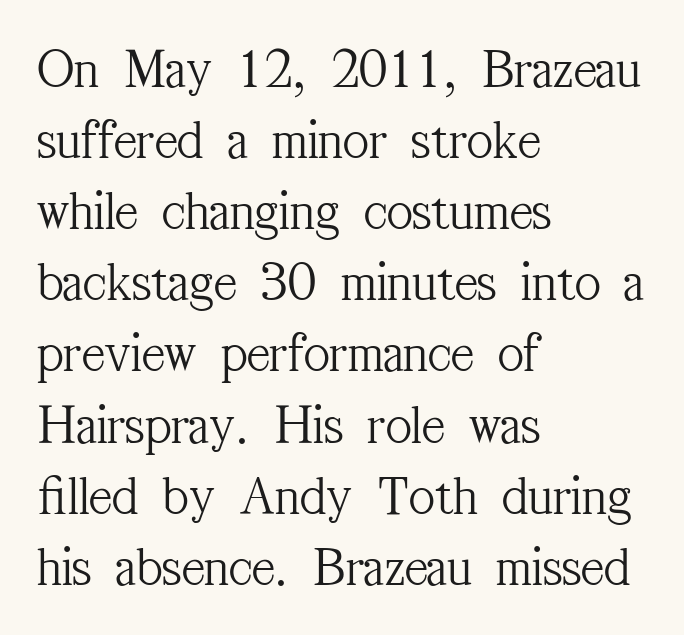
{"serif": "yes", "italic": "no", "bold": "no", "weight": "light", "width": "condensed", "stroke_contrast": "medium", "x_height": "medium", "monospaced": "no", "underline": "no", "align": "left", "line_spacing": "normal", "line_spacing_ratio": 1.27, "letter_spacing": "normal", "letter_spacing_em": 0.0, "glyph_px": 56}
